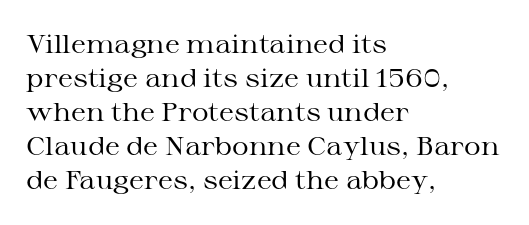
Descenders are the only things crossing below the line. All the whitespace from short lines collects on the right. Characters remain perfectly vertical along every line. The letters sit at their default tracking, neither squeezed nor spread.
